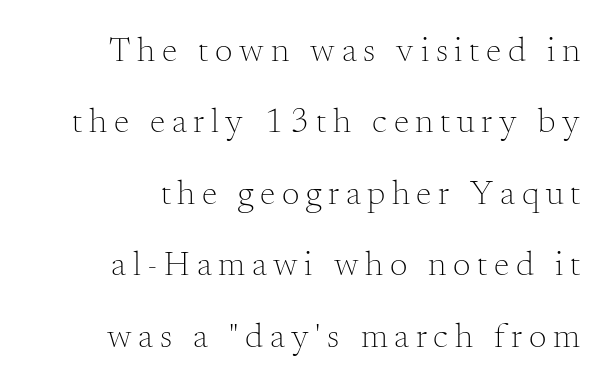
Nothing heavy about these letters — not bold at all. The area under the type is left untouched. Check where the strokes stop: tiny serifs finish them off. Think of a printed novel: that variable character pitch is what you see here. A typesetter would call this leading open, well beyond the default.
